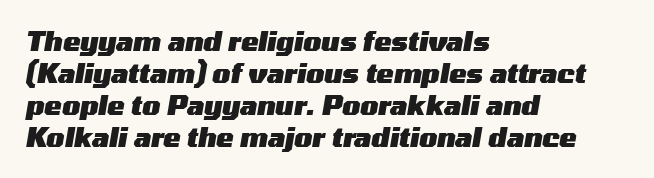
{"italic": "yes", "lean": "right", "slant_degrees": 10, "bold": "yes", "underline": "no", "align": "left", "line_spacing_ratio": 1.23, "letter_spacing": "normal", "letter_spacing_em": 0.0, "glyph_px": 26}
